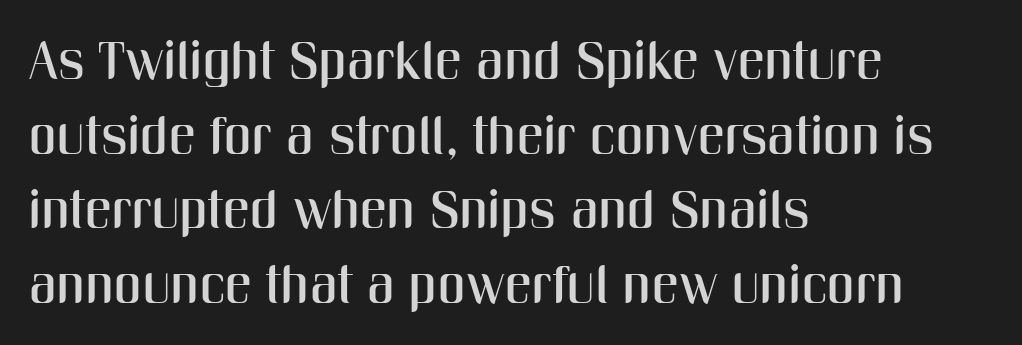
The image shows 54 px condensed sans-serif type, upright; set left-aligned, normal line spacing (1.38x), normal letter spacing, not underlined; medium stroke contrast and a medium x-height.
